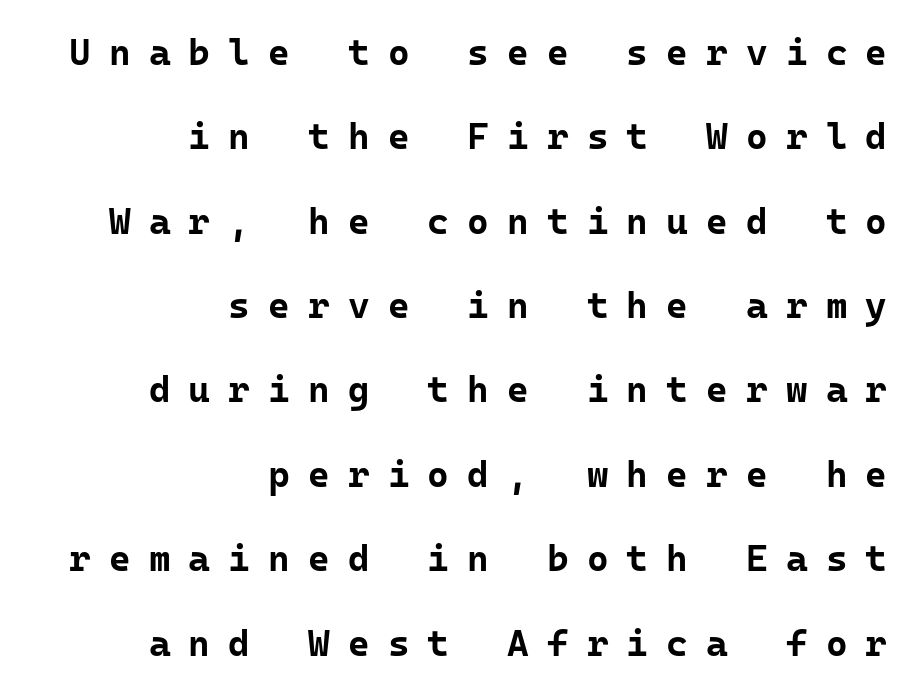
{"serif": "no", "italic": "no", "bold": "yes", "weight": "bold", "width": "normal", "stroke_contrast": "low", "x_height": "medium", "monospaced": "yes", "underline": "no", "align": "right", "line_spacing": "loose", "line_spacing_ratio": 2.28, "letter_spacing": "wide", "letter_spacing_em": 0.49, "glyph_px": 37}
